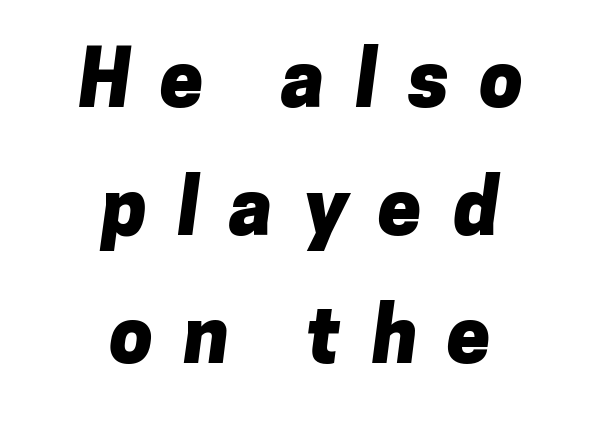
The image shows 78 px heavy sans-serif type; set centered, normal line spacing (1.64x), unusually wide letter spacing (+0.39 em), not underlined; low stroke contrast and a medium x-height.
